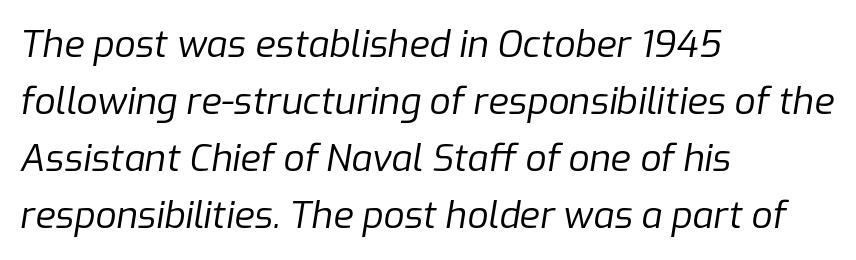
Q: Is the text bold? A: No.
Q: Is the text italic (slanted)? A: Yes, it leans right by about 9 degrees.
Q: Is the text underlined? A: No.
Q: How is the paragraph aligned? A: Left-aligned.
Q: Is the spacing between letters normal or unusually wide? A: Normal.
Q: Is the spacing between lines tight, normal or loose? A: Normal.
Q: Width (condensed, normal, or wide)? A: Normal.
Q: Stroke contrast? A: Low.
Q: x-height? A: Medium.
Q: Monospaced? A: No.
